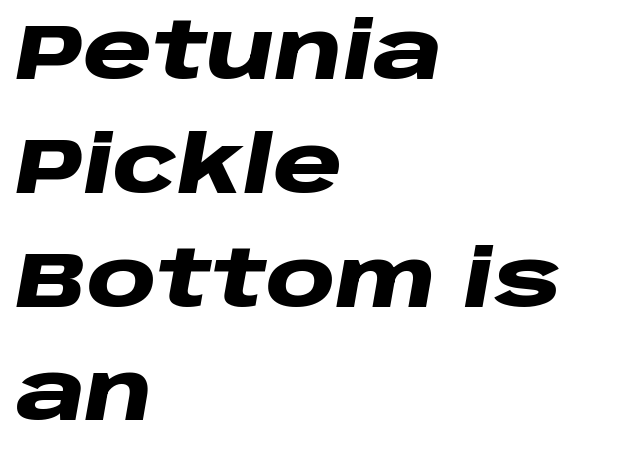
You could not count columns in this text — the font is proportionally spaced. No extra tracking has been applied to these lines. Every character sits at an angle, as italics do. Decoration check: the copy has no underline.
